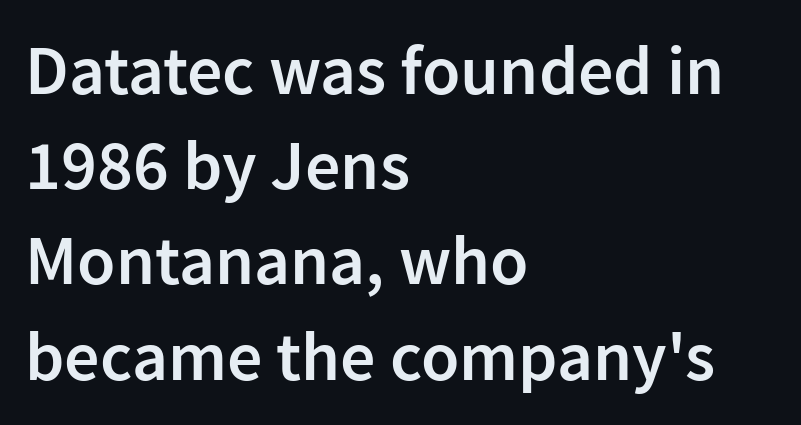
Typographic density is moderately raised because the face is semibold. The passage shown stacks its lines at a standard gap. Descenders are the only things crossing below the line. This sample has the flowing, uneven cadence of proportional lettering.
